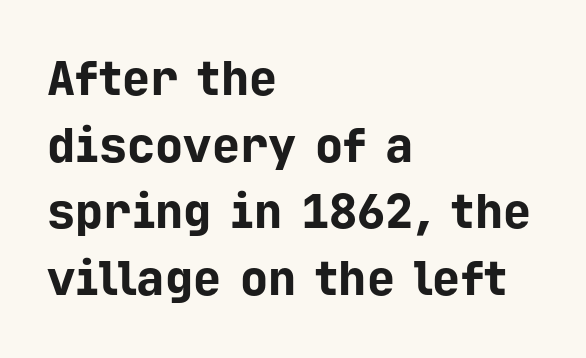
The image shows 47 px bold sans-serif type, upright, monospaced; set left-aligned, normal line spacing (1.42x), normal letter spacing, not underlined; low stroke contrast and a medium x-height.
